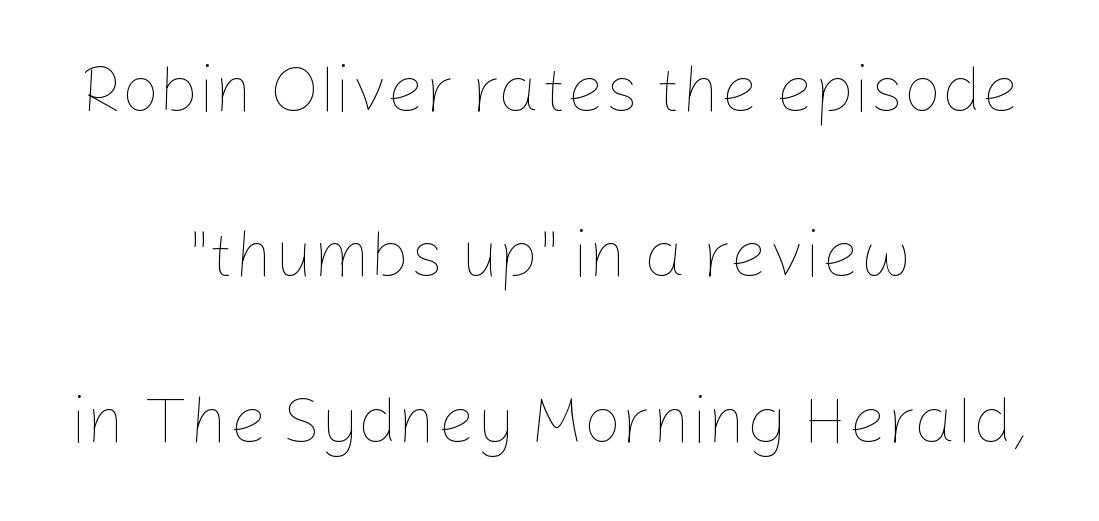
{"italic": "no", "bold": "no", "weight": "thin", "width": "normal", "stroke_contrast": "low", "x_height": "medium", "monospaced": "no", "underline": "no", "align": "center", "line_spacing": "loose", "line_spacing_ratio": 2.47, "letter_spacing": "normal", "letter_spacing_em": 0.0, "glyph_px": 67}
